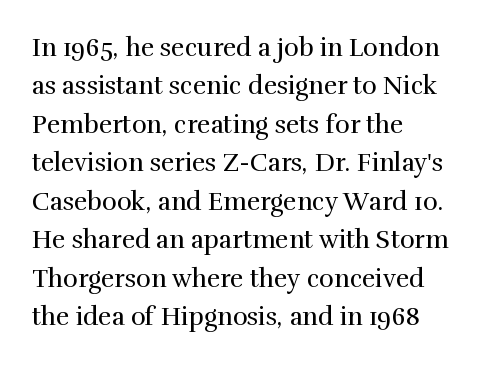
{"italic": "no", "bold": "no", "underline": "no", "align": "left", "line_spacing": "normal", "line_spacing_ratio": 1.54, "letter_spacing": "normal", "letter_spacing_em": 0.0, "glyph_px": 25}
